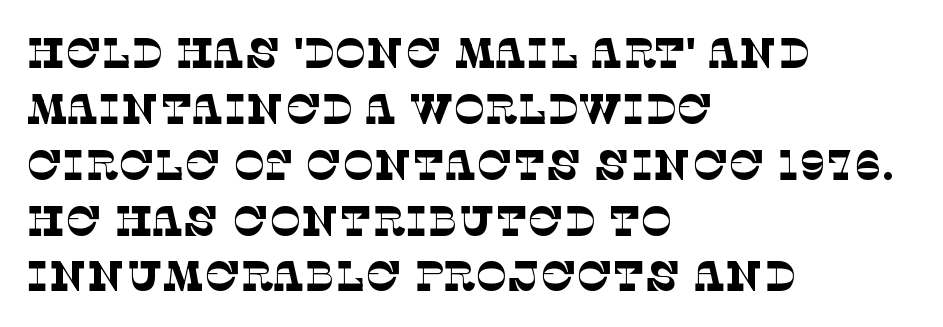
Looks like regular typesetting: each glyph gets only the width it needs. Is the letter spacing exaggerated? No — it looks like the ordinary default. The passage is arranged the way most books set body copy — flush left. Check the space under the baseline: it is left empty. Is the type heavy? It reads as light-to-regular instead. Evenly set lines give the paragraph a standard silhouette.
